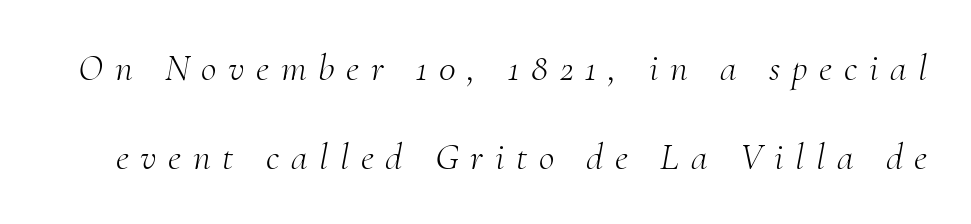
The image shows 38 px light serif type, italic (leaning right); set loose line spacing (2.33x), unusually wide letter spacing (+0.31 em), not underlined; medium stroke contrast and a small x-height.
